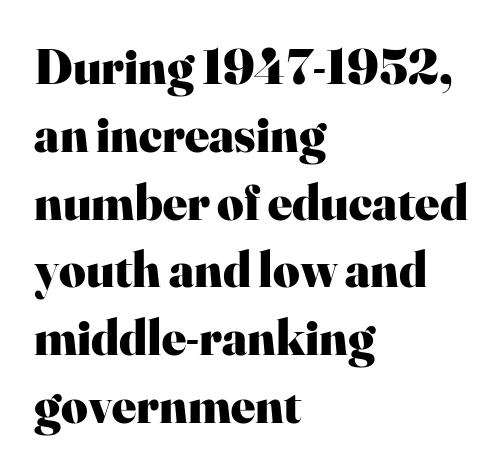
Serifs: yes, visible at the terminals of the letterforms. Casual observation: everything's shoved over to the left. The glyphs are unaccompanied by any horizontal stroke below them. Characters follow at the spacing the type designer built in. You could not count columns in this text — the font is proportionally spaced.
